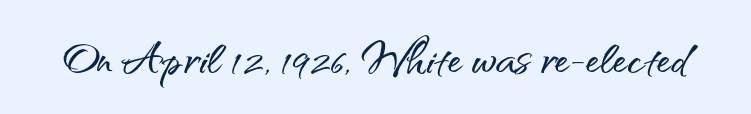
{"serif": "no", "width": "normal", "stroke_contrast": "medium", "x_height": "small", "monospaced": "no", "underline": "no", "letter_spacing": "normal", "letter_spacing_em": 0.0, "glyph_px": 59}
